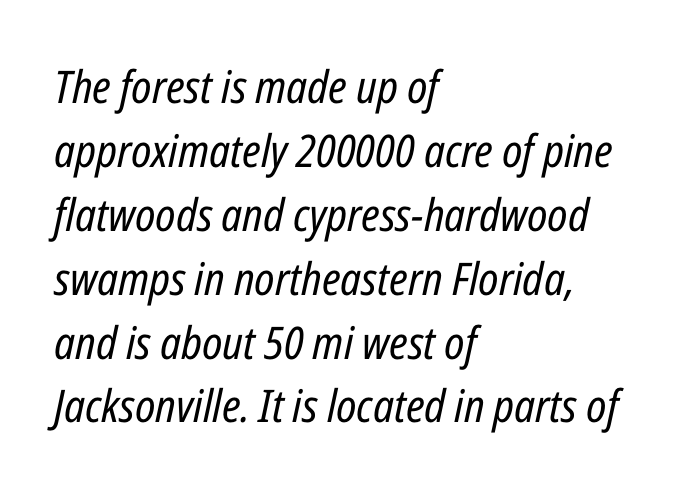
Descenders are the only things crossing below the line. Note the varied advance widths — an 'i' is clearly narrower than an 'm'. How would I describe the line gaps? Plain and ordinary. Counters stay open thanks to moderate or lighter strokes.
